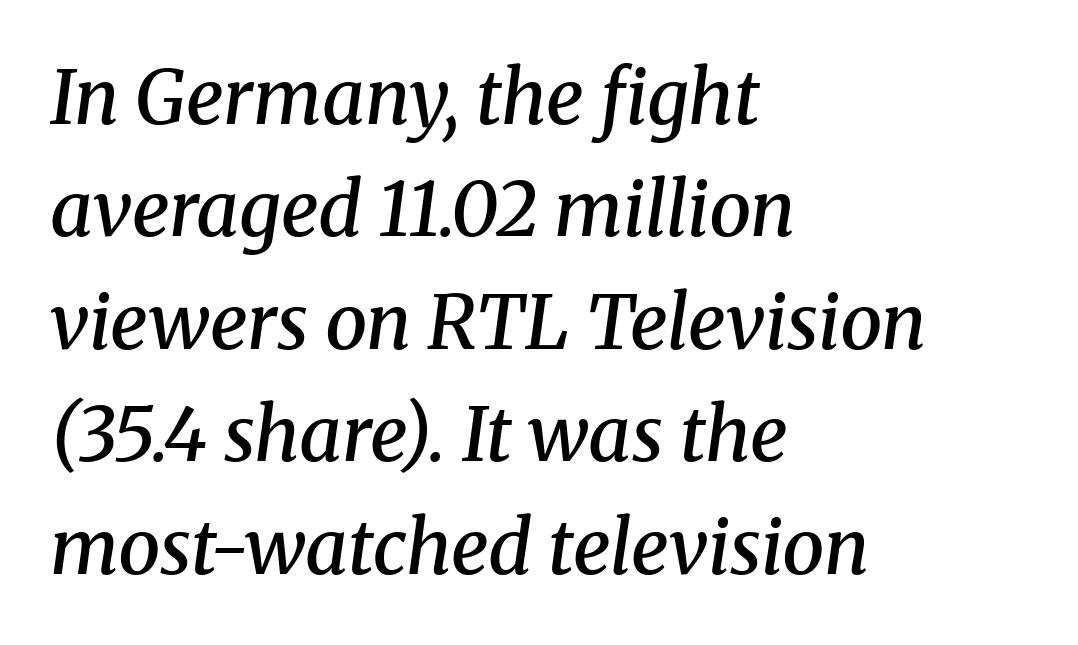
The image shows 75 px semibold serif type, italic (leaning right); set left-aligned, normal line spacing (1.5x), normal letter spacing, not underlined; medium stroke contrast and a medium x-height.
